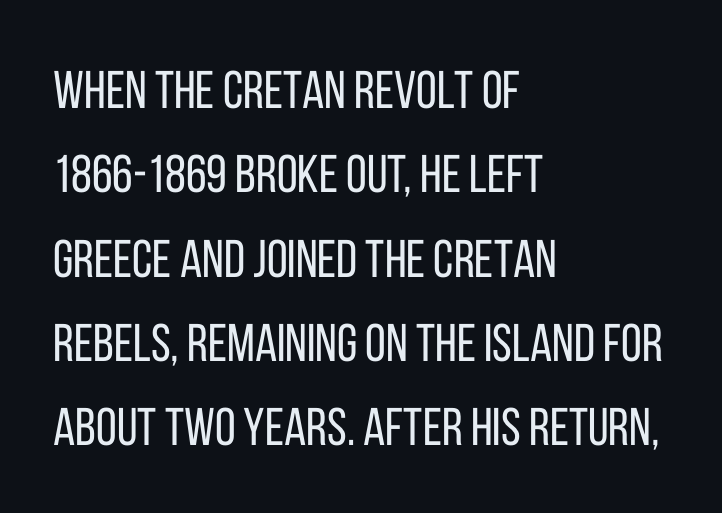
Counters stay open thanks to moderate or lighter strokes. The horizontal fit of the characters is conventional and even. Any mark beneath the type? The region is blank. Does the lettering tilt? It doesn't — this is upright.
